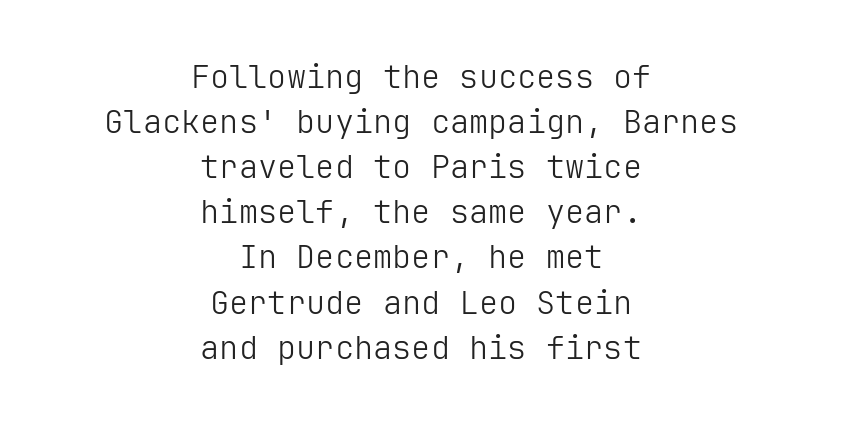
The image shows 32 px light sans-serif type, upright; set centered, normal line spacing (1.41x), normal letter spacing, not underlined; low stroke contrast and a medium x-height.
